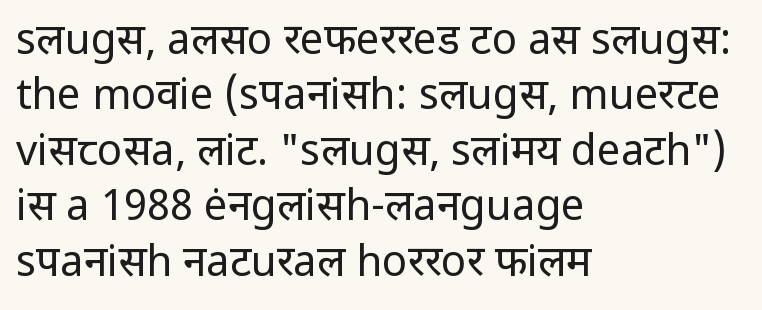
{"serif": "no", "italic": "no", "bold": "no", "weight": "regular", "width": "normal", "stroke_contrast": "low", "x_height": "medium", "monospaced": "no", "underline": "no", "align": "left", "line_spacing": "normal", "line_spacing_ratio": 1.32, "letter_spacing": "normal", "letter_spacing_em": 0.0, "glyph_px": 42}
